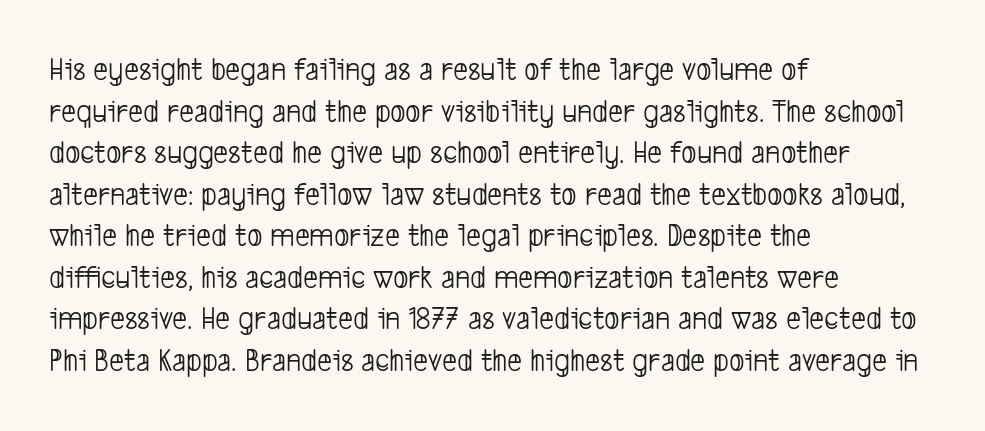
The image shows 33 px light, condensed sans-serif type; set left-aligned, normal line spacing (1.26x), normal letter spacing, not underlined; low stroke contrast and a medium x-height.
